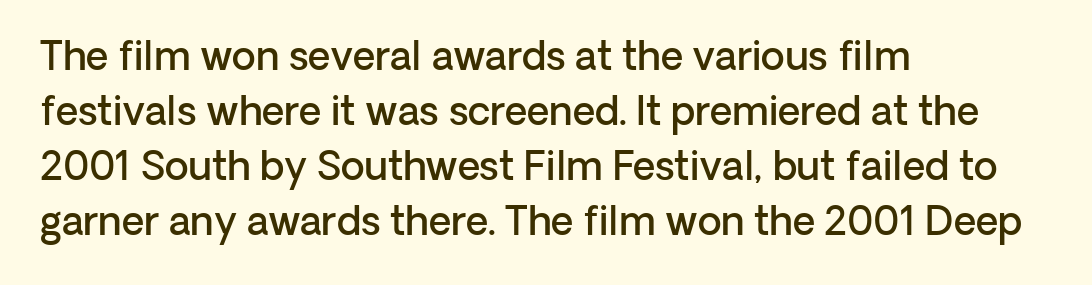
Q: Is the text bold? A: Semi-bold.
Q: Is the text italic (slanted)? A: No, it is upright.
Q: Is the typeface a serif or a sans-serif typeface? A: Sans-serif.
Q: Is the text underlined? A: No.
Q: How is the paragraph aligned? A: Left-aligned.
Q: Is the spacing between letters normal or unusually wide? A: Normal.
Q: Is the spacing between lines tight, normal or loose? A: Normal.
Q: Width (condensed, normal, or wide)? A: Normal.
Q: Stroke contrast? A: Low.
Q: x-height? A: Medium.
Q: Monospaced? A: No.
